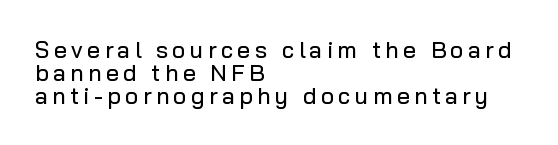
{"italic": "no", "underline": "no", "align": "left", "line_spacing": "tight", "line_spacing_ratio": 0.99, "glyph_px": 23}
